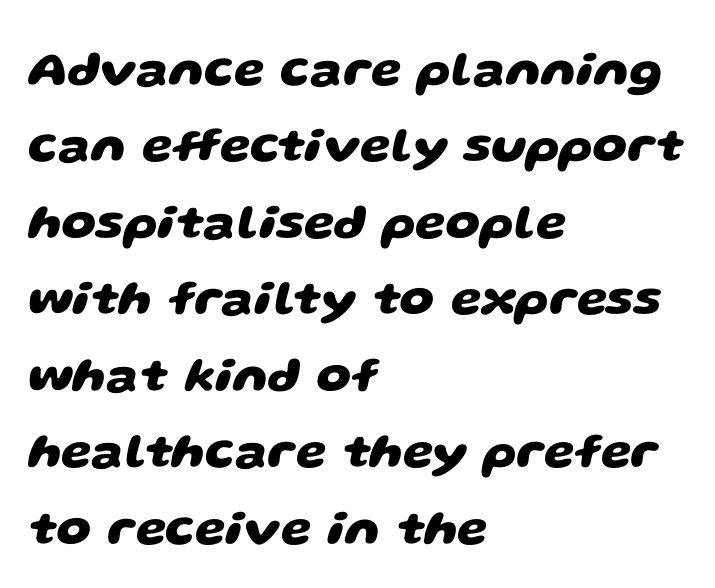
Descender tails drop into unmarked territory. This sample keeps an unexceptional amount of space between lines. Typesetter's note: full bold, strokes at maximum text heaviness. The passage shown is typed in a proportional face where columns would drift. Compared with typical body copy, the letter spacing here is the same.
